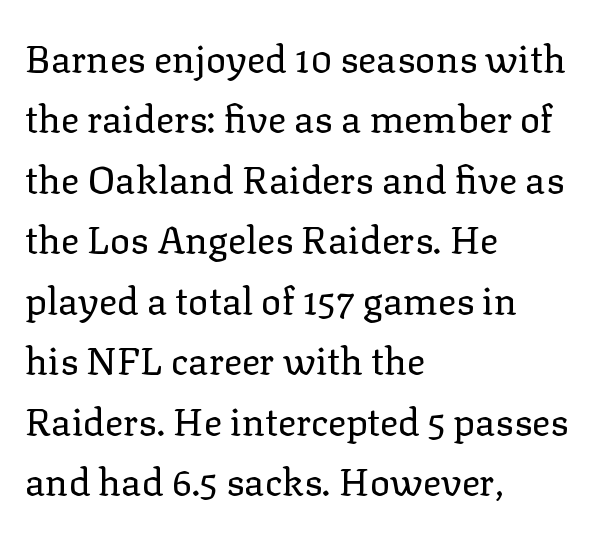
The image shows 38 px regular-weight serif type, upright; set left-aligned, normal line spacing (1.59x), normal letter spacing, not underlined; low stroke contrast and a medium x-height.
